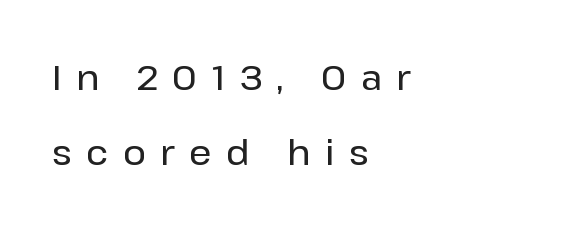
This sample uses expanded letter spacing, leaving extra air between glyphs. Note: no serifs on the glyphs. The type sits square on the baseline with zero lean. Each line starts at the same left margin while the right side varies. Spacing verdict: proportional, widths tailored to each character. Decoration check: the copy has no underline.
